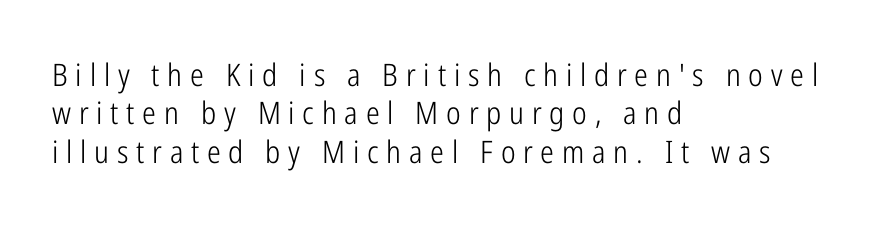
Q: Is the text bold? A: No.
Q: Is the text italic (slanted)? A: No, it is upright.
Q: Is the typeface a serif or a sans-serif typeface? A: Sans-serif.
Q: Is the text underlined? A: No.
Q: How is the paragraph aligned? A: Left-aligned.
Q: Is the spacing between letters normal or unusually wide? A: Unusually wide.
Q: Width (condensed, normal, or wide)? A: Condensed.
Q: Stroke contrast? A: Low.
Q: x-height? A: Medium.
Q: Monospaced? A: No.
